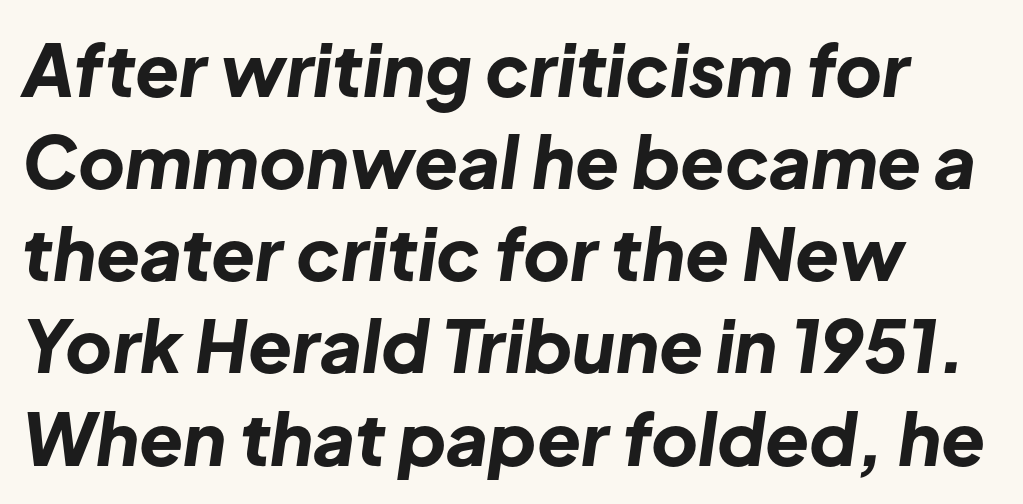
Q: Is the text bold? A: Yes.
Q: Is the text italic (slanted)? A: Yes, it leans right by about 8 degrees.
Q: Is the text underlined? A: No.
Q: Is the spacing between letters normal or unusually wide? A: Normal.
Q: Is the spacing between lines tight, normal or loose? A: Normal.
Q: Width (condensed, normal, or wide)? A: Normal.
Q: Stroke contrast? A: Low.
Q: x-height? A: Medium.
Q: Monospaced? A: No.
